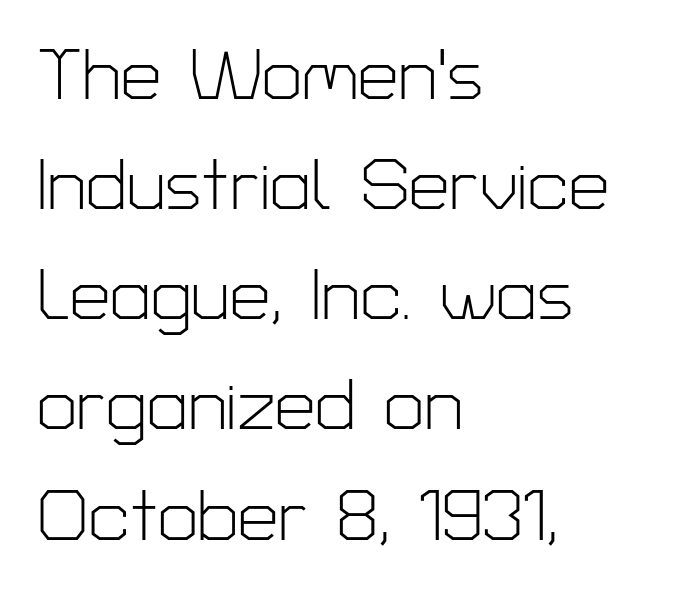
{"serif": "no", "italic": "no", "bold": "no", "weight": "light", "width": "normal", "stroke_contrast": "low", "x_height": "medium", "monospaced": "no", "underline": "no", "align": "left", "line_spacing": "normal", "line_spacing_ratio": 1.53, "letter_spacing": "normal", "letter_spacing_em": 0.0, "glyph_px": 72}
